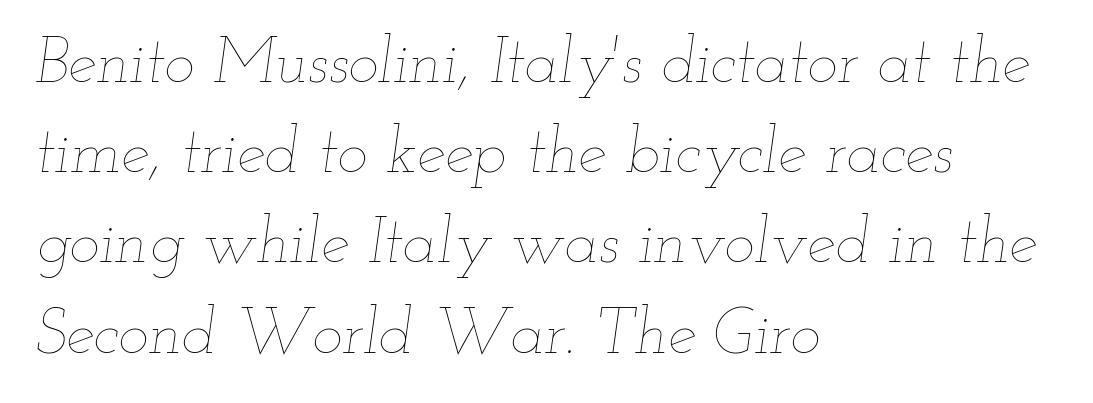
{"italic": "yes", "lean": "right", "slant_degrees": 12, "bold": "no", "weight": "thin", "width": "wide", "stroke_contrast": "low", "x_height": "small", "monospaced": "no", "underline": "no", "align": "left", "line_spacing": "normal", "line_spacing_ratio": 1.41, "letter_spacing": "normal", "letter_spacing_em": 0.0, "glyph_px": 64}
